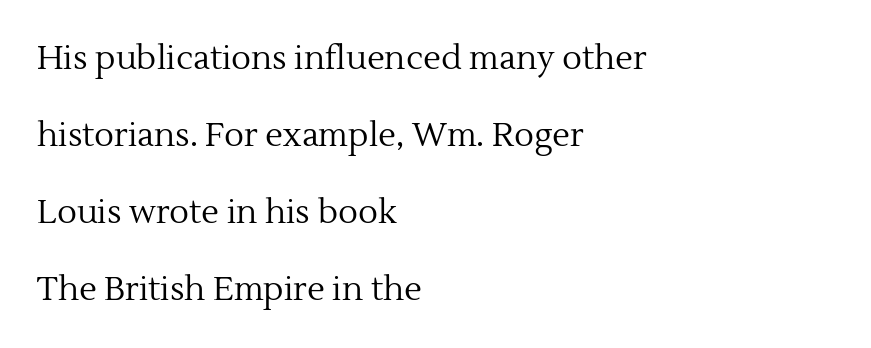
{"serif": "yes", "italic": "no", "bold": "no", "weight": "regular", "width": "normal", "x_height": "medium", "monospaced": "no", "underline": "no", "align": "left", "line_spacing": "loose", "line_spacing_ratio": 2.33, "letter_spacing": "normal", "letter_spacing_em": 0.0, "glyph_px": 33}
